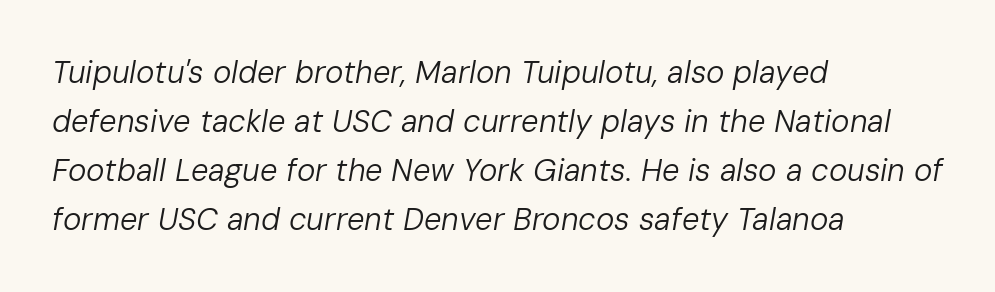
Regular leading. This rendering leaves character spacing at its baseline value. Emphasis-style slanted type is in use. The face looks like a standard text weight, possibly lighter. Check the space under the baseline: it is left empty.
